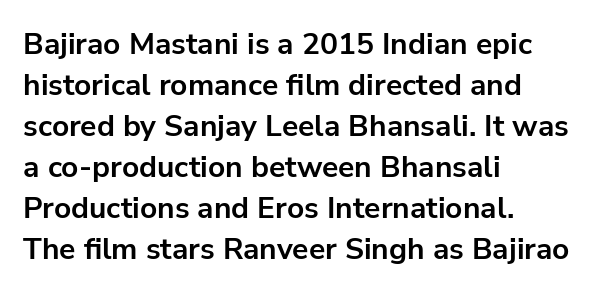
The image shows 30 px bold sans-serif type, upright; set left-aligned, normal line spacing (1.37x), normal letter spacing, not underlined; low stroke contrast and a medium x-height.
